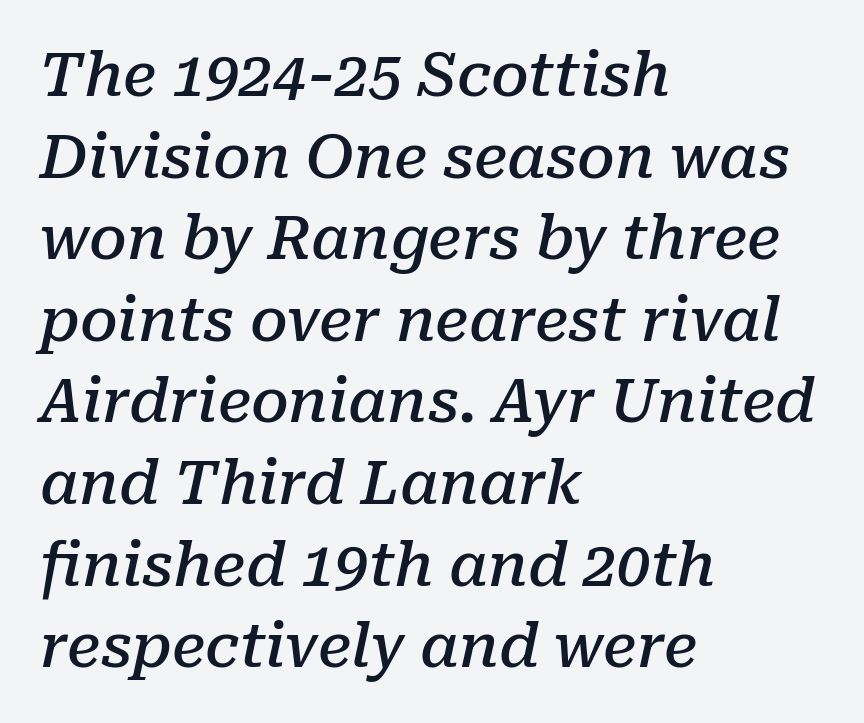
In terms of letterform style, serifs are clearly present. Type without underlining. The type is set solid horizontally, with unmodified tracking. Students, observe: this is what conventionally led text looks like. A typesetter would call this proportional, since set widths differ per character.
